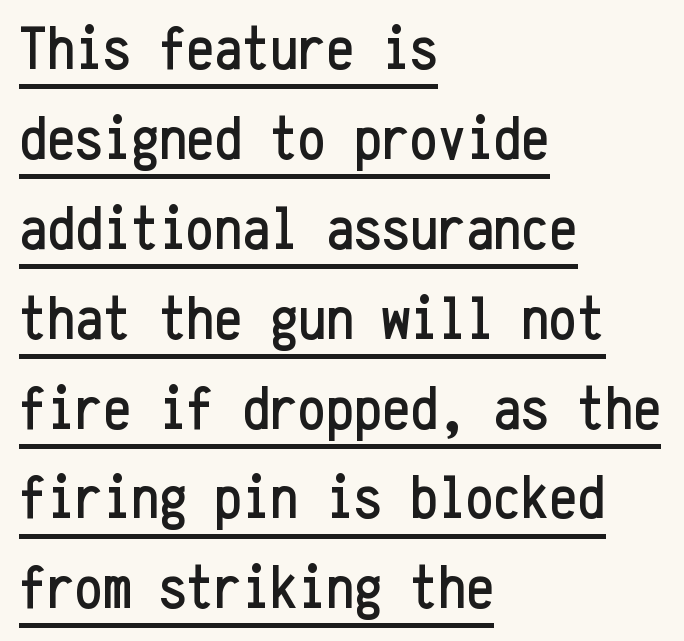
Q: Is the text italic (slanted)? A: No, it is upright.
Q: Is the typeface a serif or a sans-serif typeface? A: Sans-serif.
Q: Is the text underlined? A: Yes.
Q: How is the paragraph aligned? A: Left-aligned.
Q: Is the spacing between letters normal or unusually wide? A: Normal.
Q: Is the spacing between lines tight, normal or loose? A: Normal.
Q: Width (condensed, normal, or wide)? A: Condensed.
Q: Stroke contrast? A: Low.
Q: x-height? A: Medium.
Q: Monospaced? A: Yes.
